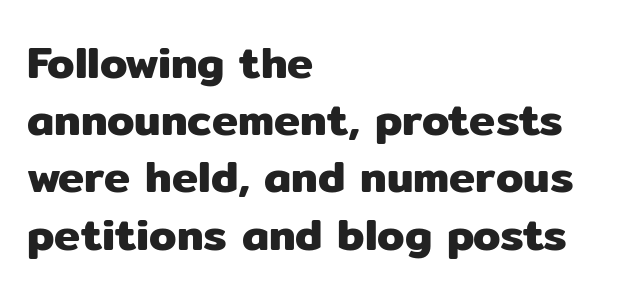
{"serif": "no", "italic": "no", "width": "normal", "stroke_contrast": "low", "x_height": "medium", "monospaced": "no", "underline": "no", "align": "left", "line_spacing": "normal", "line_spacing_ratio": 1.3, "letter_spacing": "normal", "letter_spacing_em": 0.0, "glyph_px": 44}
